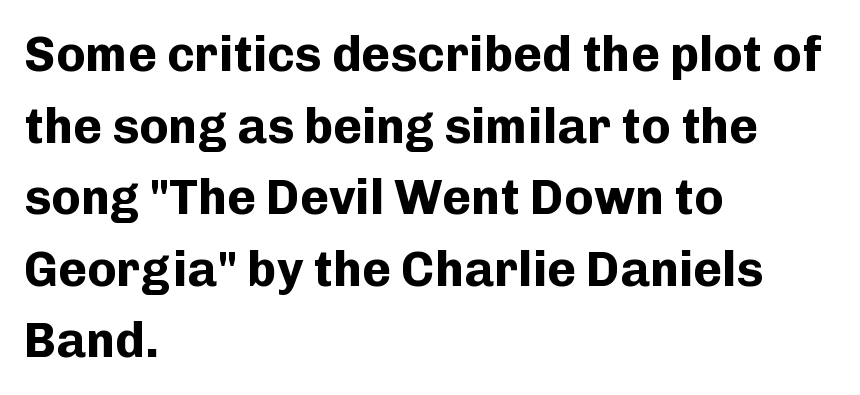
The image shows 49 px bold sans-serif type, upright; set left-aligned, normal line spacing (1.46x), normal letter spacing, not underlined; low stroke contrast and a medium x-height.
